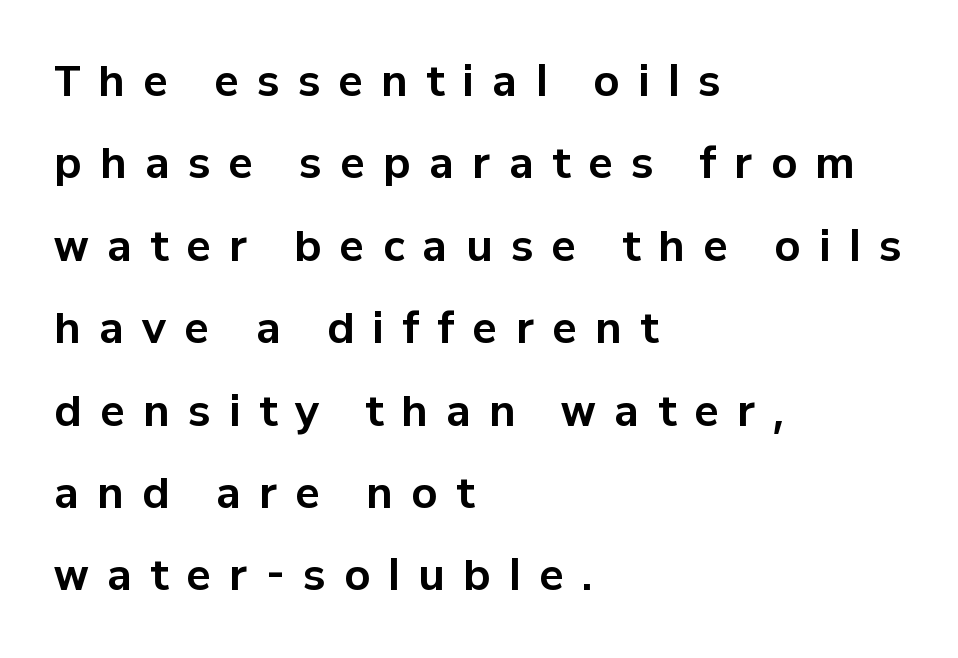
{"serif": "no", "italic": "no", "bold": "yes", "weight": "bold", "width": "normal", "stroke_contrast": "low", "x_height": "medium", "monospaced": "no", "underline": "no", "align": "left", "line_spacing": "loose", "line_spacing_ratio": 2.01, "letter_spacing": "wide", "letter_spacing_em": 0.45, "glyph_px": 41}
